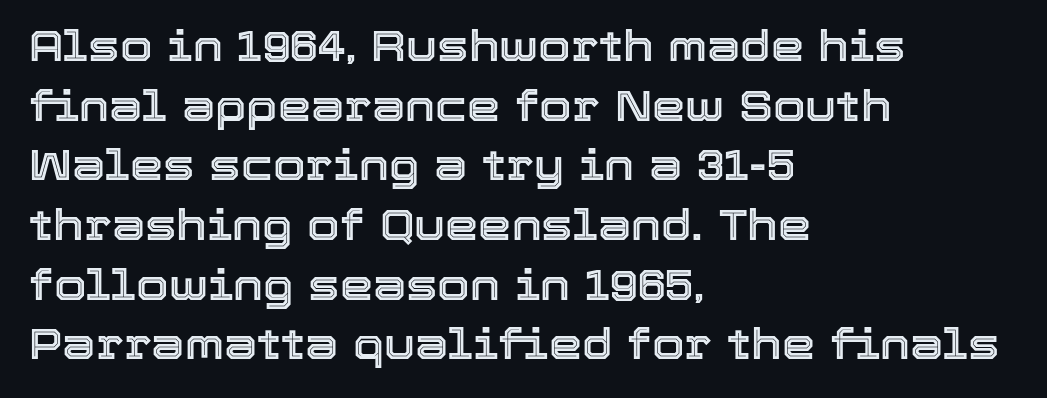
This sample has the flowing, uneven cadence of proportional lettering. The leading is moderate, giving the passage an even texture. This rendering leaves character spacing at its baseline value. This rendering features lettering with no underline. Which margin do the lines hug? The left one — the right edge is uneven.
